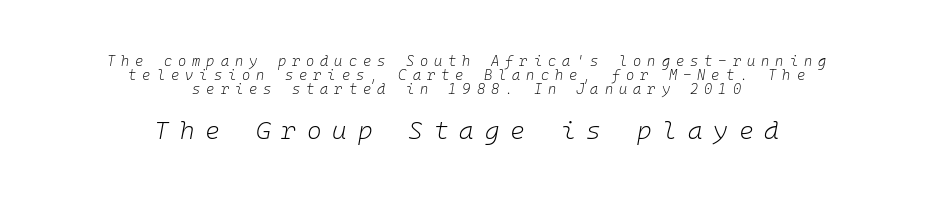
The image shows 25 px text type, italic (leaning right); set centered, tight line spacing (0.99x), unusually wide letter spacing (+0.43 em), not underlined; the second (bottom) block is 1.79x larger.
